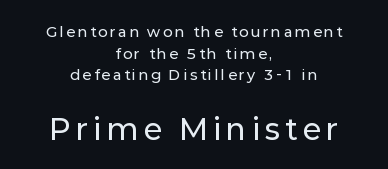
{"serif": "no", "italic": "no", "width": "normal", "stroke_contrast": "low", "x_height": "medium", "monospaced": "no", "underline": "no", "align": "center", "line_spacing": "normal", "line_spacing_ratio": 1.54, "larger_block": "second", "size_ratio": 2.07, "glyph_px": 29}
